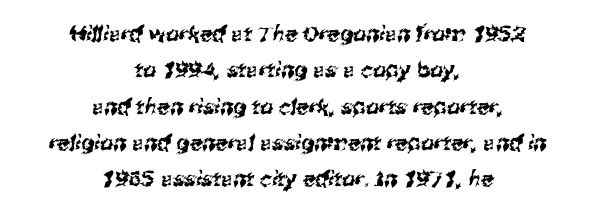
{"underline": "no", "align": "center", "line_spacing_ratio": 1.73, "letter_spacing": "normal", "letter_spacing_em": 0.0, "glyph_px": 21}
